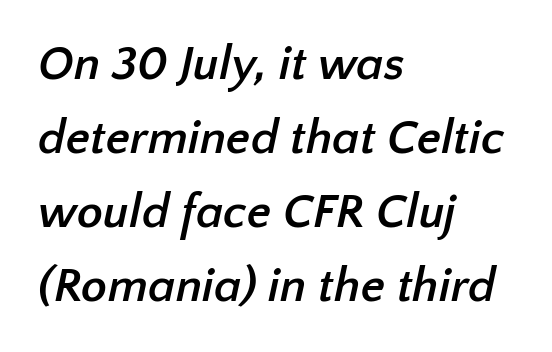
This sample is left-justified, so line endings fall wherever the words run out. Note the varied advance widths — an 'i' is clearly narrower than an 'm'. Has an underline been added? It has not. The glyphs have the mass of a bold cut. Classification — sans serif.
